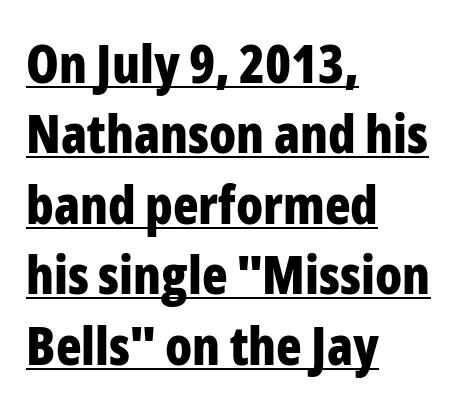
The font's upright variant was chosen for this text. The passage shown stacks its lines at a standard gap. In terms of weight, the rendering is a true, heavy bold. The letters advance in unequal steps, a hallmark of proportional type. Decoration check: the copy is underlined. These lines are set flush left with a ragged right edge.
